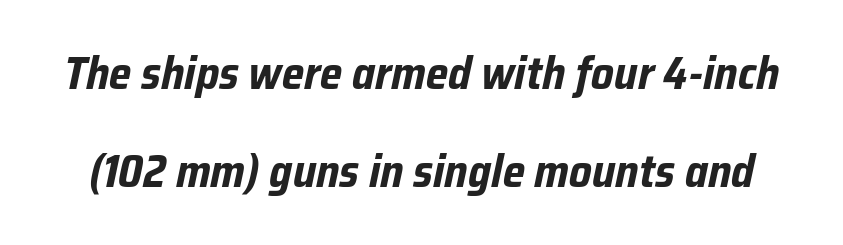
The image shows 46 px bold, condensed type, italic (leaning right); set loose line spacing (2.14x), normal letter spacing, not underlined; low stroke contrast and a medium x-height.
